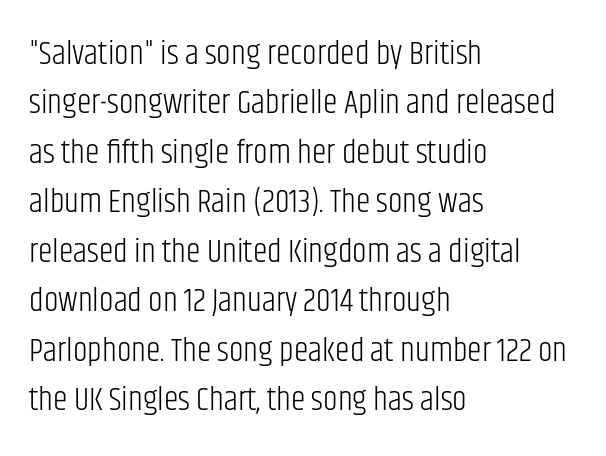
{"serif": "no", "italic": "no", "bold": "no", "weight": "light", "width": "condensed", "stroke_contrast": "low", "x_height": "large", "monospaced": "no", "underline": "no", "align": "left", "line_spacing": "normal", "line_spacing_ratio": 1.5, "letter_spacing": "normal", "letter_spacing_em": 0.0, "glyph_px": 33}
